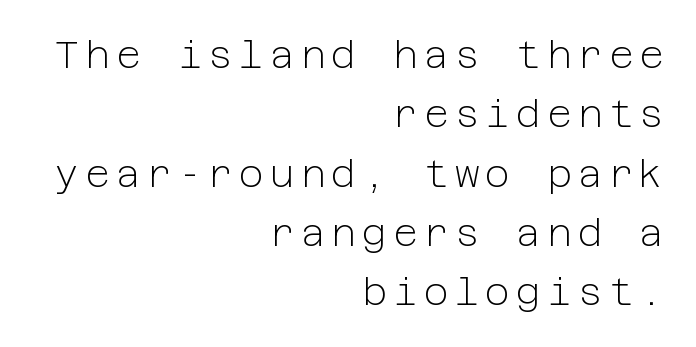
{"serif": "no", "italic": "no", "bold": "no", "weight": "light", "width": "normal", "stroke_contrast": "low", "x_height": "medium", "underline": "no", "align": "right", "line_spacing": "normal", "line_spacing_ratio": 1.56, "glyph_px": 38}
